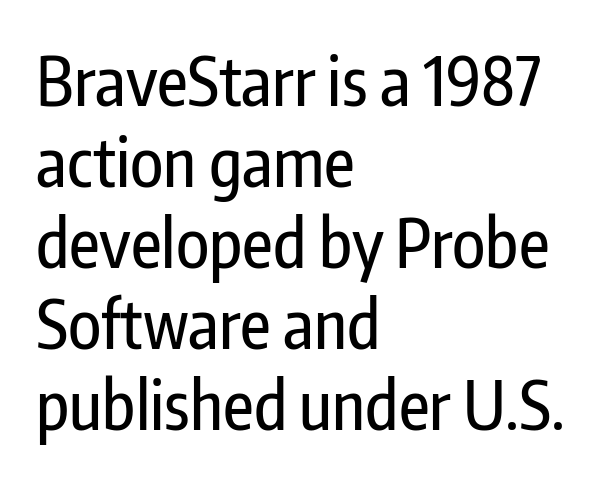
The typesetter chose a ragged-right arrangement here. Default kerning and tracking; the words read as compact shapes. Do the letters lean? They stand straight. The designer went with a sans here, leaving each stem footless. Varying glyph widths throughout — classic text-font behaviour.
